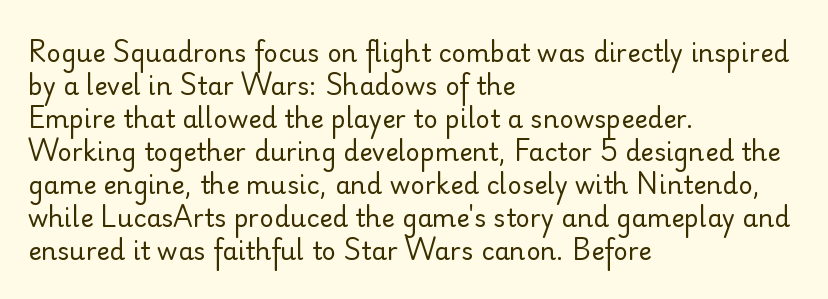
Q: Is the text bold? A: No.
Q: Is the text italic (slanted)? A: No, it is upright.
Q: Is the text underlined? A: No.
Q: How is the paragraph aligned? A: Left-aligned.
Q: Is the spacing between letters normal or unusually wide? A: Normal.
Q: Is the spacing between lines tight, normal or loose? A: Normal.
